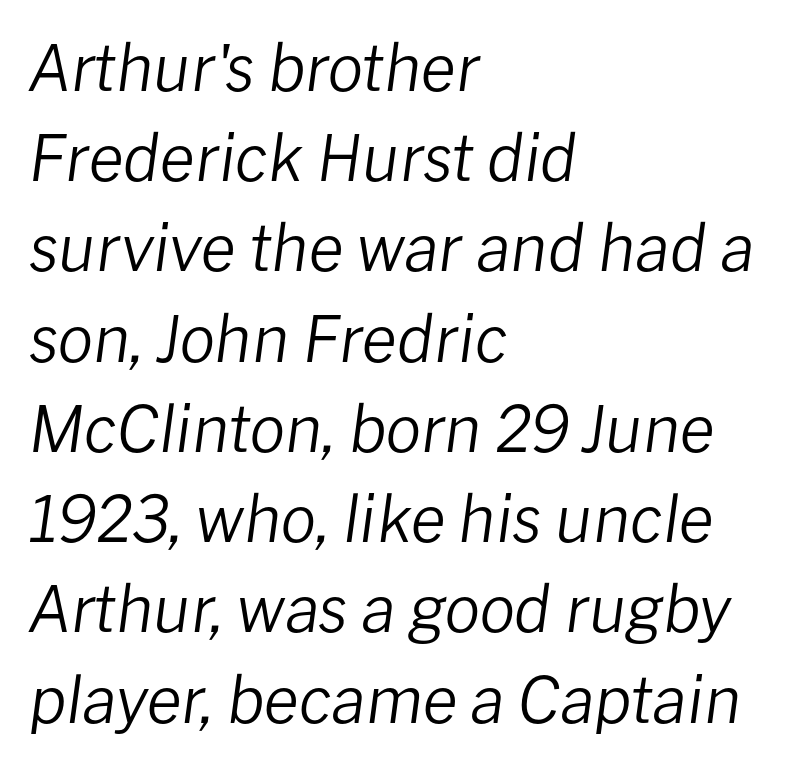
The image shows 64 px regular-weight type, italic (leaning right); set left-aligned, normal line spacing (1.41x), normal letter spacing, not underlined; low stroke contrast and a medium x-height.
